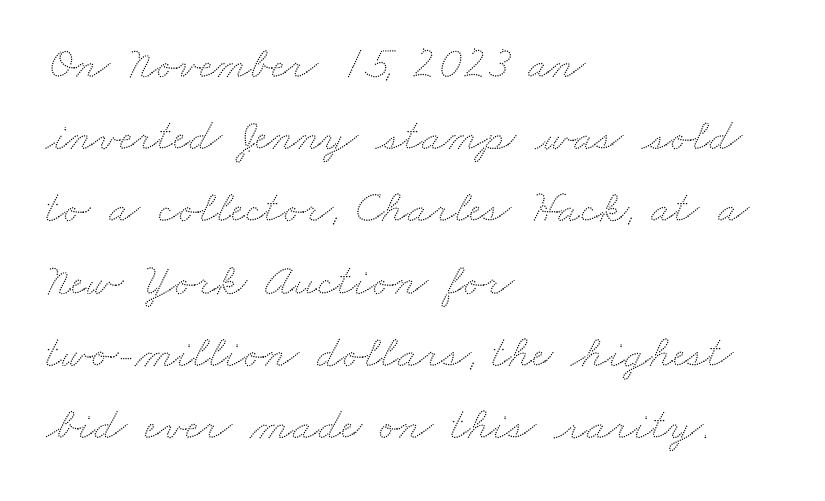
These lines are rendered in a variable-pitch font. Standard letterfit; no display-style spreading of the glyphs. Line beginnings align vertically; line endings do not. Has an underline been added? It has not. Regarding leading, the lines here are spaced in the standard way.
